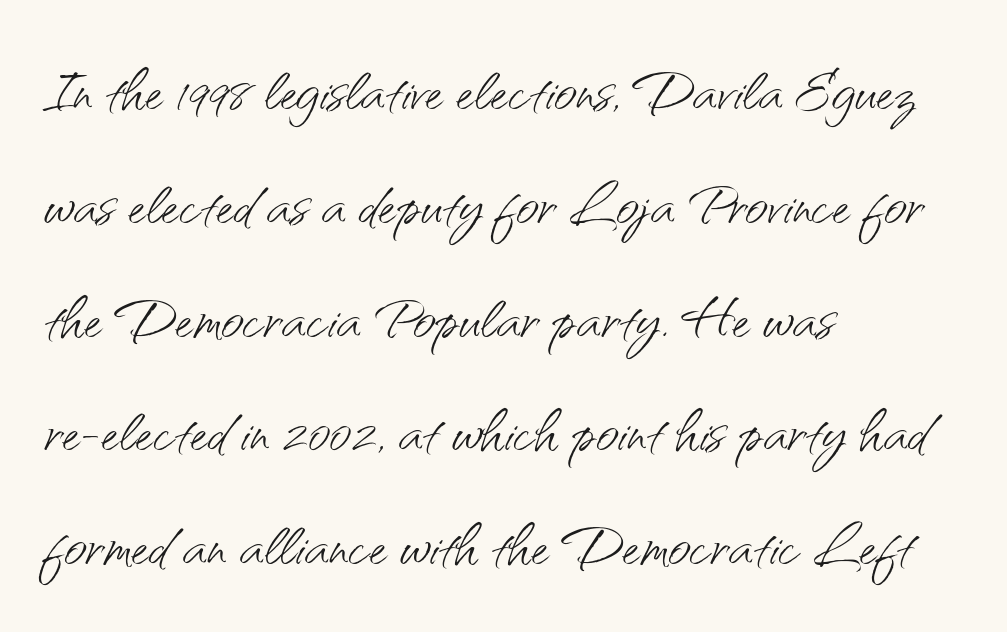
The font is comparable to plain body text, perhaps lighter. The letters sit at their default tracking, neither squeezed nor spread. Regular leading. Descenders hang freely into open space.
